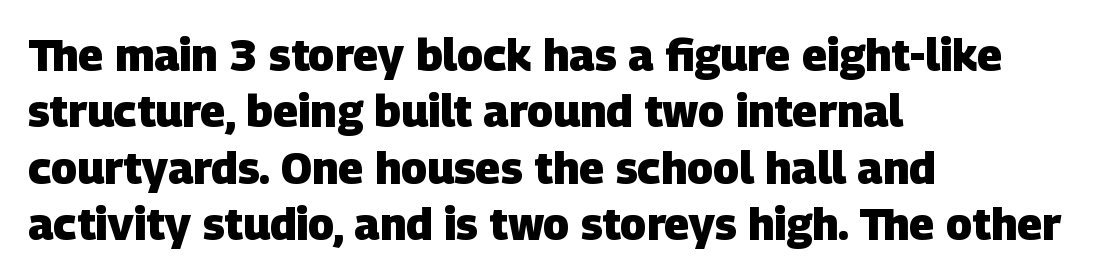
{"serif": "no", "bold": "yes", "weight": "heavy", "width": "normal", "stroke_contrast": "low", "x_height": "large", "monospaced": "no", "underline": "no", "align": "left", "line_spacing": "normal", "line_spacing_ratio": 1.28, "letter_spacing": "normal", "letter_spacing_em": 0.0, "glyph_px": 44}
